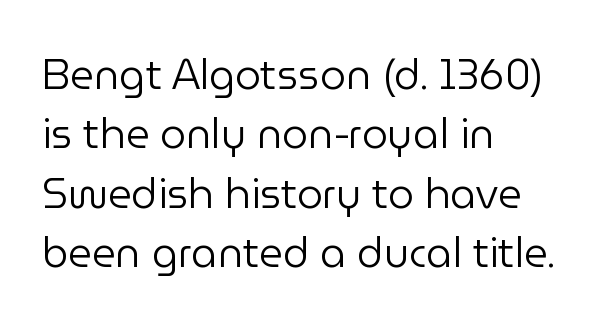
Default kerning and tracking; the words read as compact shapes. The rows are spaced the way most documents space them. The strip under each line holds only bare page. The passage shown is typed in a proportional face where columns would drift.
